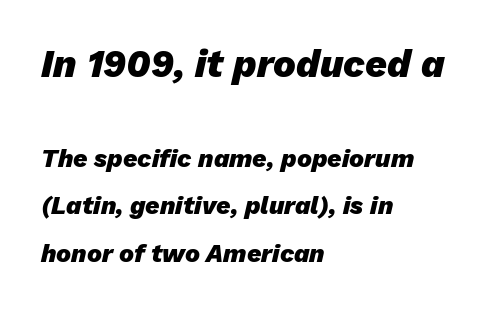
The image shows 38 px heavy type, italic (leaning right); set left-aligned, line spacing 1.89x, normal letter spacing, not underlined; the first (top) block is 1.52x larger; low stroke contrast and a medium x-height.
